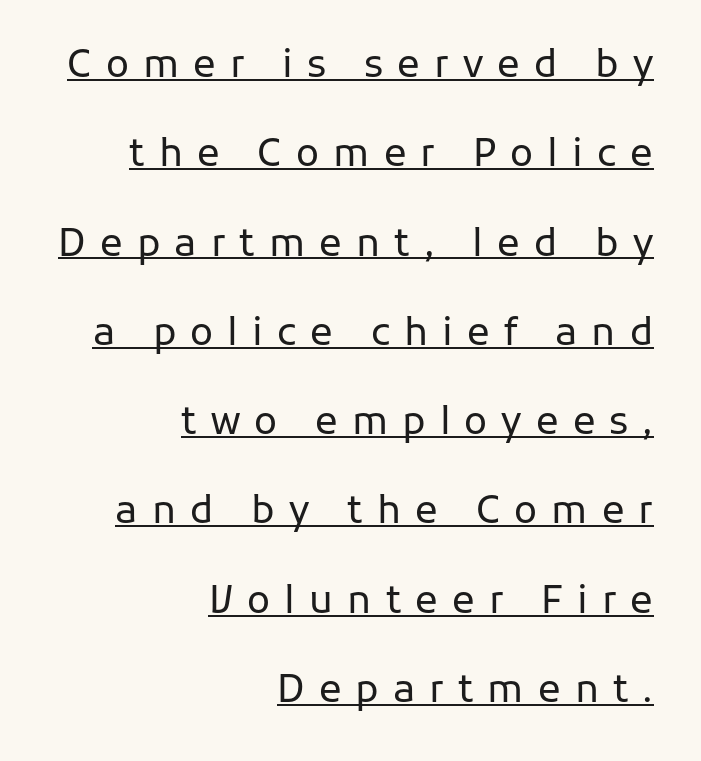
{"serif": "no", "italic": "no", "bold": "no", "weight": "regular", "width": "normal", "stroke_contrast": "low", "x_height": "medium", "monospaced": "no", "underline": "yes", "align": "right", "line_spacing": "loose", "line_spacing_ratio": 2.35, "letter_spacing": "wide", "letter_spacing_em": 0.37, "glyph_px": 38}
